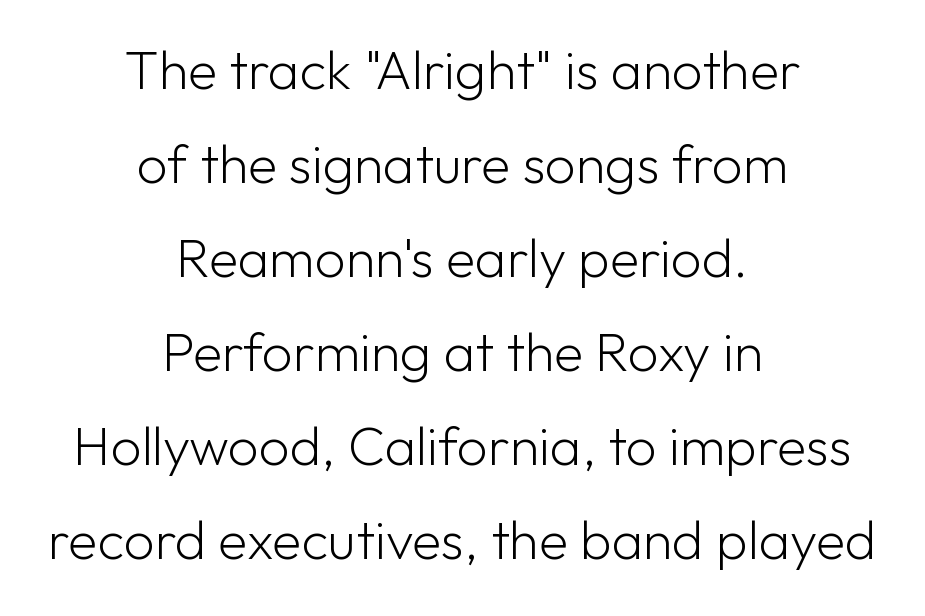
Q: Is the text bold? A: No.
Q: Is the text italic (slanted)? A: No, it is upright.
Q: Is the typeface a serif or a sans-serif typeface? A: Sans-serif.
Q: Is the text underlined? A: No.
Q: How is the paragraph aligned? A: Centered.
Q: Is the spacing between letters normal or unusually wide? A: Normal.
Q: Width (condensed, normal, or wide)? A: Normal.
Q: Stroke contrast? A: Low.
Q: x-height? A: Medium.
Q: Monospaced? A: No.
